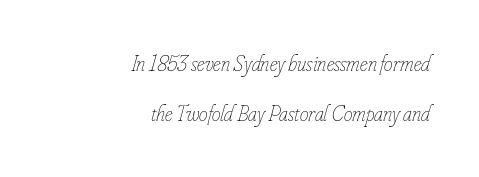
The image shows 22 px text type, italic (leaning right); set right-aligned, loose line spacing (2.29x), normal letter spacing, not underlined.
